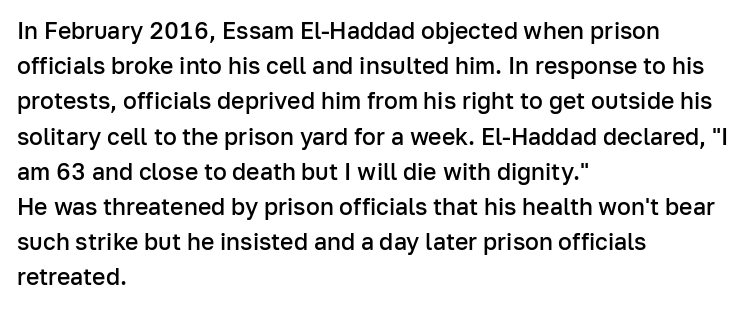
The image shows 23 px text type, upright; set left-aligned, normal line spacing (1.53x), normal letter spacing, not underlined.
